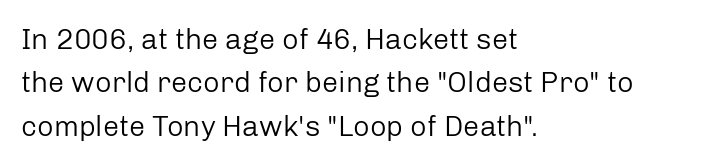
{"serif": "no", "italic": "no", "bold": "no", "weight": "regular", "width": "normal", "stroke_contrast": "low", "x_height": "medium", "monospaced": "no", "underline": "no", "align": "left", "line_spacing": "normal", "line_spacing_ratio": 1.5, "letter_spacing": "normal", "letter_spacing_em": 0.0, "glyph_px": 29}
